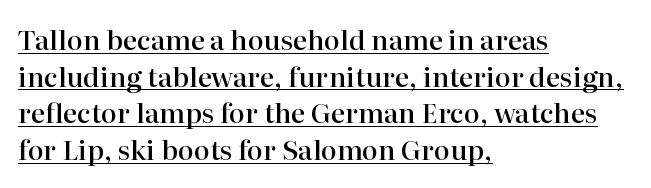
The rendered words wear a rule along their underside. The typesetter chose a ragged-right arrangement here. Summary of weight: moderately heavy, a semibold. If you drew a line through each stem, it would be perfectly vertical.
